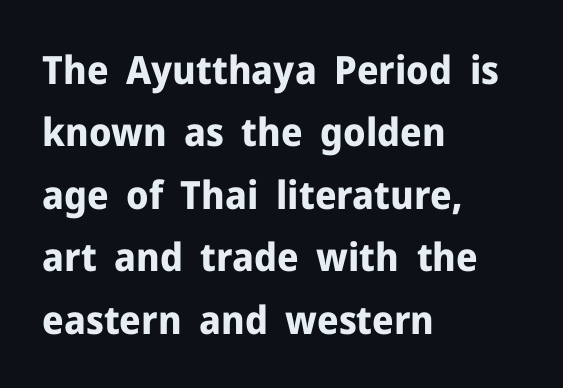
This sample uses an upright cut, with every glyph sitting square on the baseline. Normally led — the rows are evenly, conventionally spaced. Looks like regular typesetting: each glyph gets only the width it needs. These words are printed bold, with thick strokes throughout.
